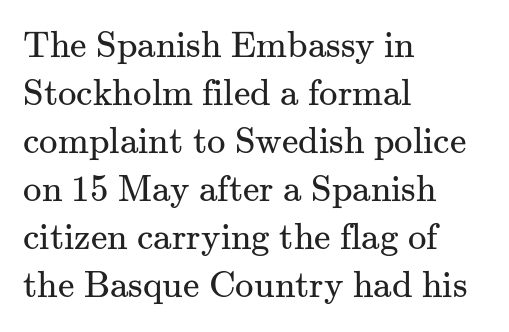
{"serif": "yes", "italic": "no", "bold": "no", "weight": "regular", "width": "normal", "stroke_contrast": "medium", "x_height": "small", "monospaced": "no", "underline": "no", "align": "left", "line_spacing": "normal", "line_spacing_ratio": 1.3, "letter_spacing": "normal", "letter_spacing_em": 0.0, "glyph_px": 37}
